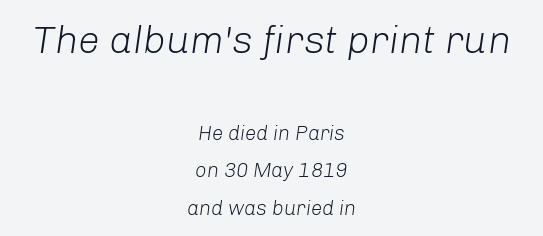
Glyph-to-glyph distance matches everyday printed text. Line starts and ends both wander, symmetrically. A typesetter would mark this as italic. Honestly, there is no underline to notice here at all. Looks like regular typesetting: each glyph gets only the width it needs. Whoever set this made the first block the dominant, larger element.
